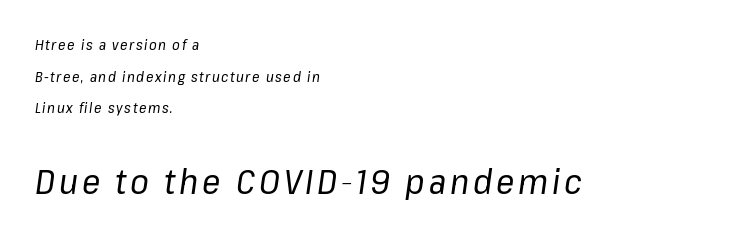
{"italic": "yes", "lean": "right", "slant_degrees": 8, "bold": "no", "weight": "regular", "width": "normal", "stroke_contrast": "low", "x_height": "medium", "monospaced": "no", "underline": "no", "align": "left", "line_spacing": "loose", "line_spacing_ratio": 2.26, "larger_block": "second", "size_ratio": 2.43, "glyph_px": 34}
